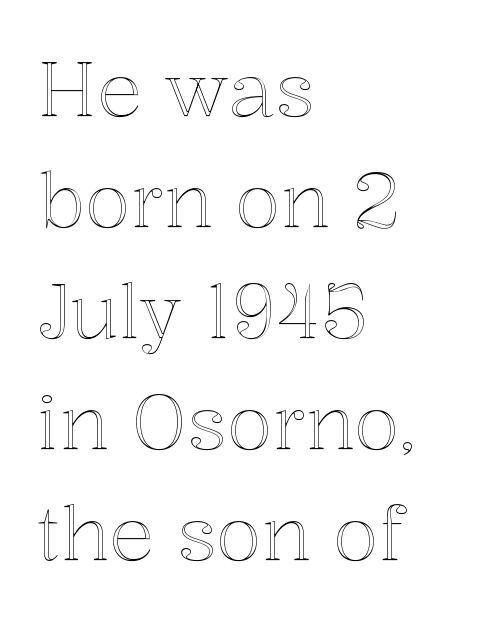
How are the letters spaced? Ordinarily, with no added tracking. Is this a fixed-width face? No — the glyphs have proportional, varying widths. Short and long lines alike share a common starting point at left. Rendered with straight, roman letterforms. Letters rest on an invisible, unmarked baseline.
